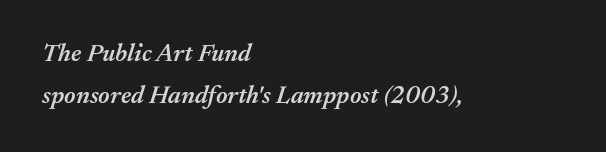
{"italic": "yes", "lean": "right", "slant_degrees": 17, "bold": "semi", "underline": "no", "align": "left", "line_spacing": "normal", "line_spacing_ratio": 1.67, "letter_spacing": "normal", "letter_spacing_em": 0.0, "glyph_px": 25}
